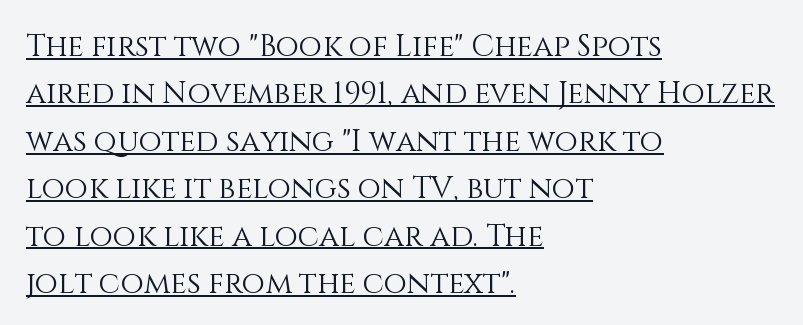
Q: Is the text bold? A: No.
Q: Is the text italic (slanted)? A: No, it is upright.
Q: Is the text underlined? A: Yes.
Q: How is the paragraph aligned? A: Left-aligned.
Q: Is the spacing between letters normal or unusually wide? A: Normal.
Q: Is the spacing between lines tight, normal or loose? A: Normal.
Q: Width (condensed, normal, or wide)? A: Normal.
Q: Stroke contrast? A: Medium.
Q: x-height? A: Large.
Q: Monospaced? A: No.
